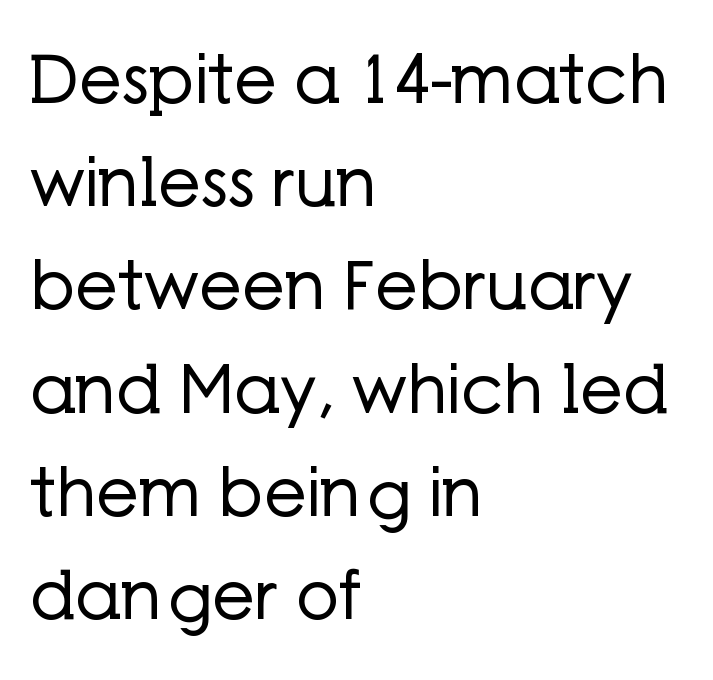
When letters stand straight like this, we call the style roman or upright. Rule under the text: the space is simply empty. A typesetter would call this proportional, since set widths differ per character. Nothing unusual about the tracking: characters are spaced as the font intends. Where is the straight margin? On the left.
